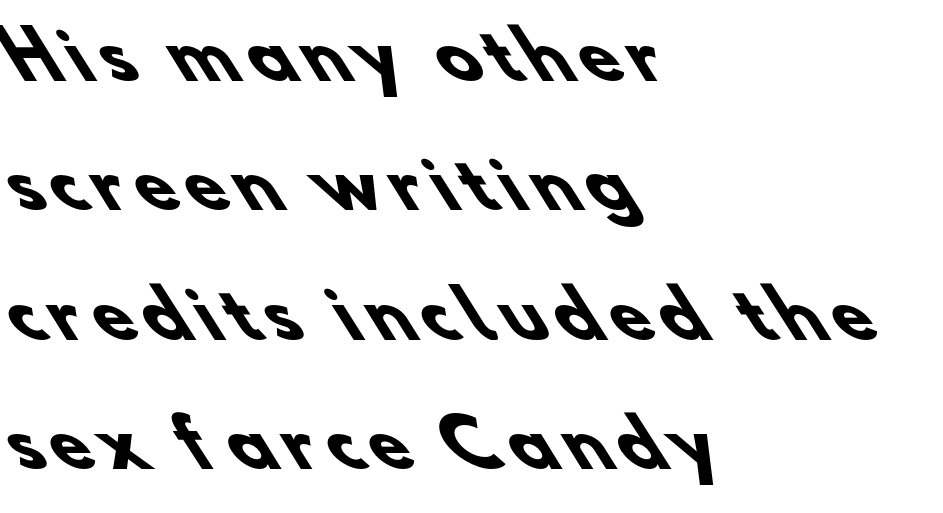
A clean baseline with only descenders dipping below it. Leading: increased. Does the type have serifs? No, each stem ends abruptly. In CSS terms this would be text-align: left. The typesetting leans heavy: a genuine bold.
